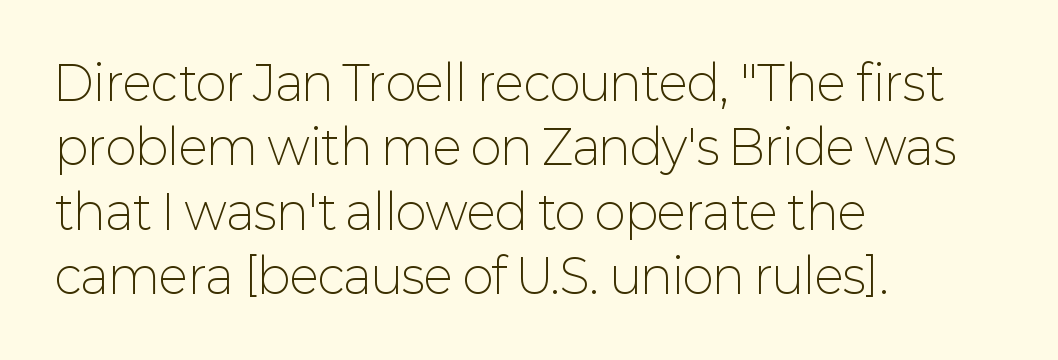
{"serif": "no", "italic": "no", "bold": "no", "weight": "light", "width": "normal", "stroke_contrast": "low", "x_height": "medium", "monospaced": "no", "underline": "no", "align": "left", "line_spacing": "normal", "line_spacing_ratio": 1.37, "letter_spacing": "normal", "letter_spacing_em": 0.0, "glyph_px": 47}
